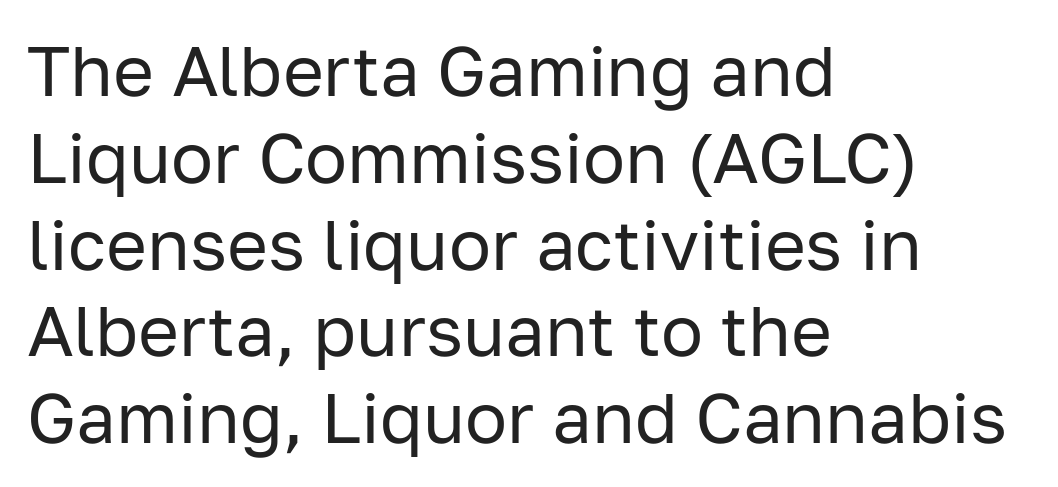
The image shows 70 px regular-weight sans-serif type, upright; set left-aligned, line spacing 1.24x, normal letter spacing, not underlined; low stroke contrast and a medium x-height.
